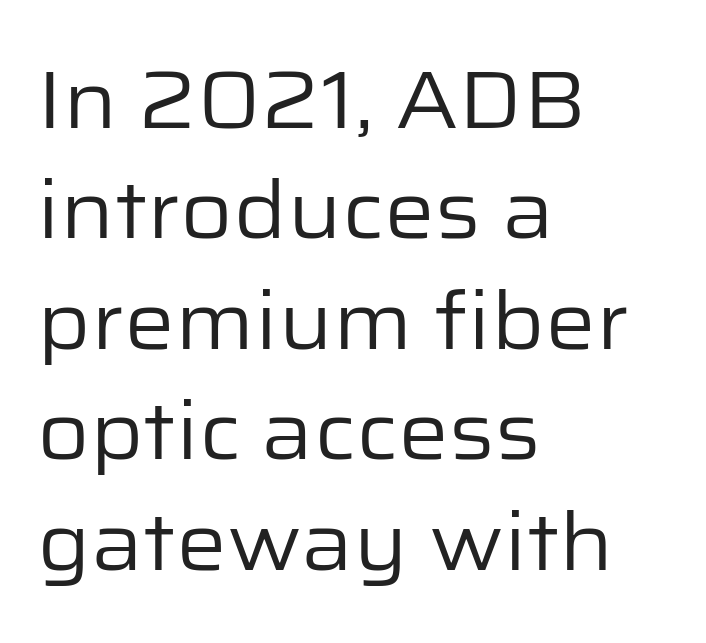
The image shows 80 px regular-weight sans-serif type, upright; set left-aligned, normal line spacing (1.38x), normal letter spacing, not underlined; low stroke contrast and a medium x-height.
